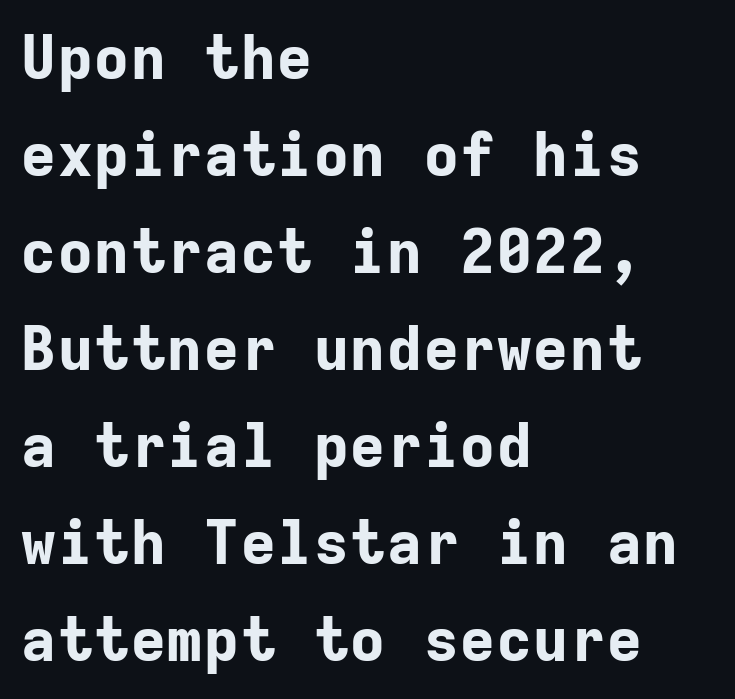
Q: Is the text bold? A: Yes.
Q: Is the text italic (slanted)? A: No, it is upright.
Q: Is the typeface a serif or a sans-serif typeface? A: Sans-serif.
Q: Is the text underlined? A: No.
Q: How is the paragraph aligned? A: Left-aligned.
Q: Is the spacing between letters normal or unusually wide? A: Normal.
Q: Is the spacing between lines tight, normal or loose? A: Normal.
Q: Width (condensed, normal, or wide)? A: Normal.
Q: Stroke contrast? A: Low.
Q: x-height? A: Medium.
Q: Monospaced? A: Yes.
